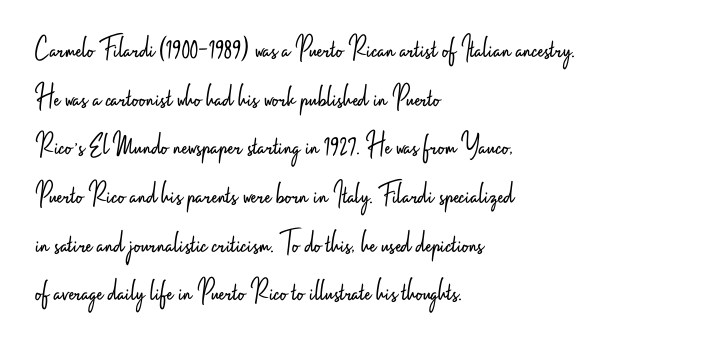
Horizontally, the lines are justified to the leading edge only. The baseline area is clear. Character widths vary here, with narrow letters taking less room than wide ones. This reads as an unemphasized weight, regular at the heaviest. What's the leading like? Ordinary, nothing unusual.
